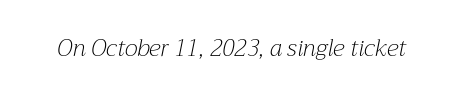
Q: Is the text bold? A: No.
Q: Is the text italic (slanted)? A: Yes, it leans right by about 12 degrees.
Q: Is the text underlined? A: No.
Q: Is the spacing between letters normal or unusually wide? A: Normal.
